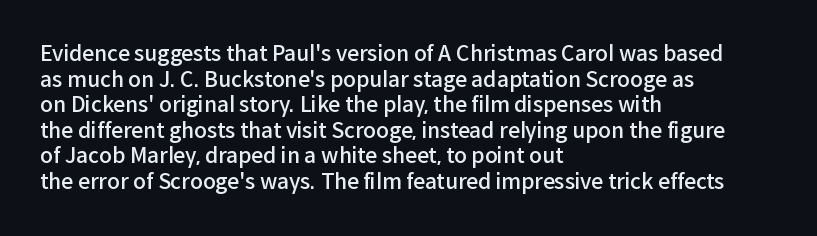
Nobody drew a line under any word here. The letters stand straight up with perfectly vertical stems. Emphasis by weight is partial: semibold. Nobody touched the tracking dial on this one. Compared with a centered layout, this one pins lines to the left instead.
